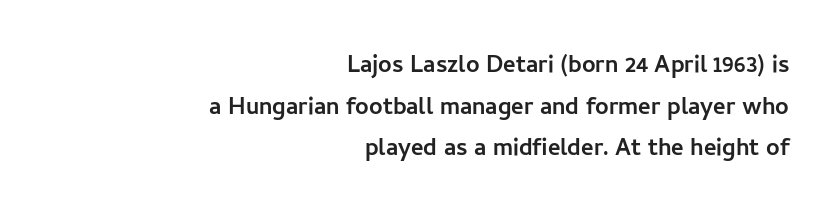
{"italic": "no", "bold": "yes", "underline": "no", "align": "right", "line_spacing_ratio": 1.73, "letter_spacing": "normal", "letter_spacing_em": 0.0, "glyph_px": 24}
